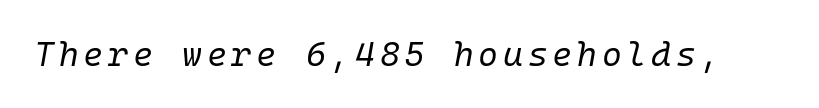
The image shows 34 px regular-weight type, italic (leaning right), monospaced; set not underlined; low stroke contrast and a medium x-height.
